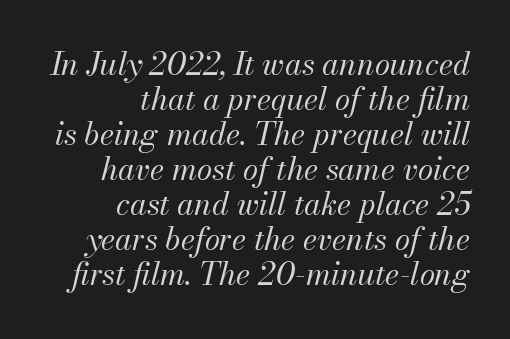
Q: Is the text bold? A: No.
Q: Is the text italic (slanted)? A: Yes, it leans right by about 13 degrees.
Q: Is the text underlined? A: No.
Q: How is the paragraph aligned? A: Right-aligned.
Q: Is the spacing between letters normal or unusually wide? A: Normal.
Q: Is the spacing between lines tight, normal or loose? A: Tight.
Q: Width (condensed, normal, or wide)? A: Normal.
Q: Stroke contrast? A: Medium.
Q: x-height? A: Small.
Q: Monospaced? A: No.
